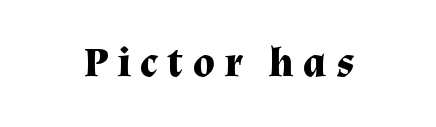
Q: Is the text bold? A: Yes.
Q: Is the text italic (slanted)? A: No, it is upright.
Q: Is the typeface a serif or a sans-serif typeface? A: Serif.
Q: Is the text underlined? A: No.
Q: How is the paragraph aligned? A: Centered.
Q: Is the spacing between letters normal or unusually wide? A: Unusually wide.
Q: Width (condensed, normal, or wide)? A: Normal.
Q: Stroke contrast? A: Medium.
Q: x-height? A: Medium.
Q: Monospaced? A: No.
